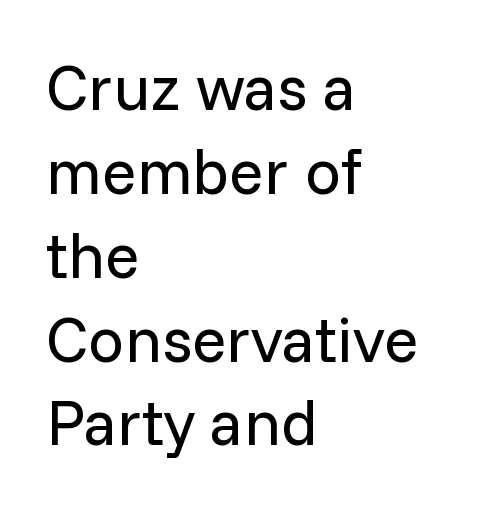
The image shows 64 px regular-weight sans-serif type, upright; set left-aligned, normal line spacing (1.31x), normal letter spacing, not underlined; low stroke contrast and a medium x-height.
